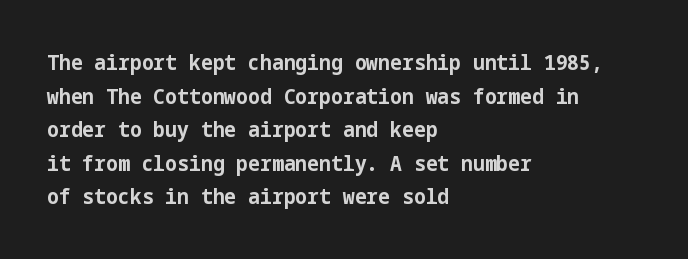
The image shows 21 px bold type, upright; set left-aligned, normal line spacing (1.6x), normal letter spacing, not underlined.
